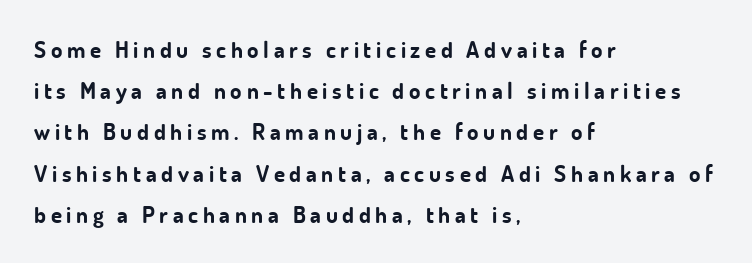
Q: Is the text bold? A: Yes.
Q: Is the text italic (slanted)? A: No, it is upright.
Q: Is the text underlined? A: No.
Q: How is the paragraph aligned? A: Left-aligned.
Q: Is the spacing between letters normal or unusually wide? A: Unusually wide.
